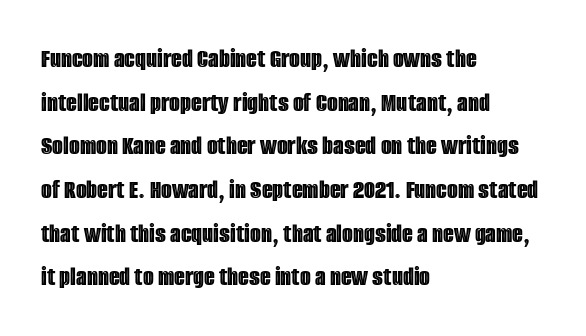
The gap between lines stays unmarked. A roman cut, with each character standing at attention. Spacing verdict: proportional, widths tailored to each character. Here the glyphs are tracked normally, forming tight word shapes. One-word summary of the alignment: left.
